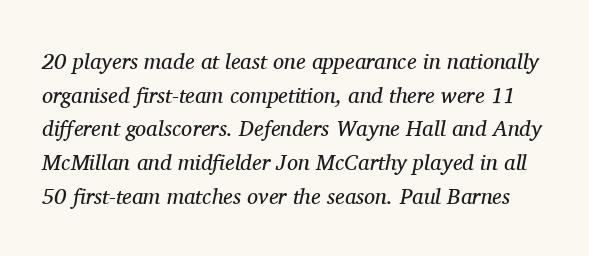
{"italic": "yes", "lean": "right", "slant_degrees": 11, "bold": "no", "underline": "no", "line_spacing": "normal", "line_spacing_ratio": 1.53, "letter_spacing": "normal", "letter_spacing_em": 0.0, "glyph_px": 22}
